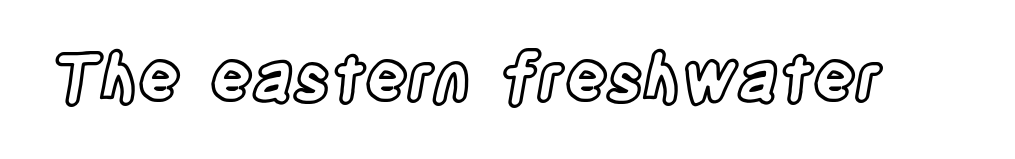
Between one letter and the next there's only the usual sliver of space. Underlining? Definitely not there. The rendering uses natural spacing where letterforms have individual widths.
